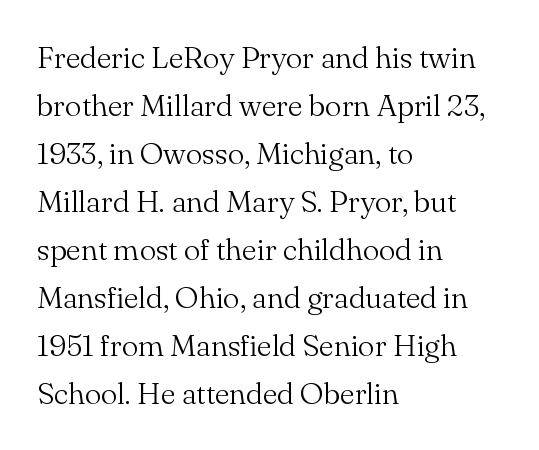
The space directly below the letters is spotless. Is the type heavy? It reads as light-to-regular instead. The letters sit at their default tracking, neither squeezed nor spread. Think of a printed novel: that variable character pitch is what you see here. Is this a sans? No — the strokes have serifs. The passage is arranged the way most books set body copy — flush left.
